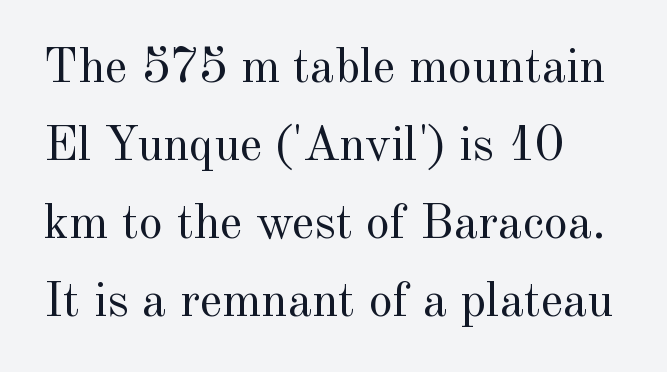
The foot of each line stays bare and open. Stroke thickness stays within the range of a standard reading face or lighter. This sample has the flowing, uneven cadence of proportional lettering. Vertically, the passage feels balanced, rows spaced as you'd expect.
